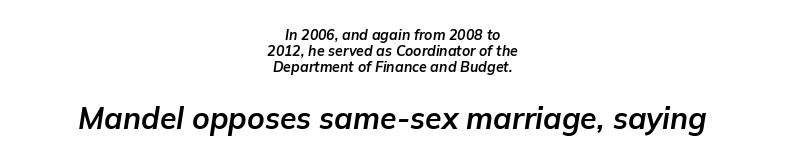
The passage shown is typed in a proportional face where columns would drift. Check under the words: just untouched page. Heft: maximum for text — a bold. The later block is typeset at a bigger size than the earlier block. The face used here has a pronounced slope to its letters. Compared with typical body copy, the letter spacing here is the same.
